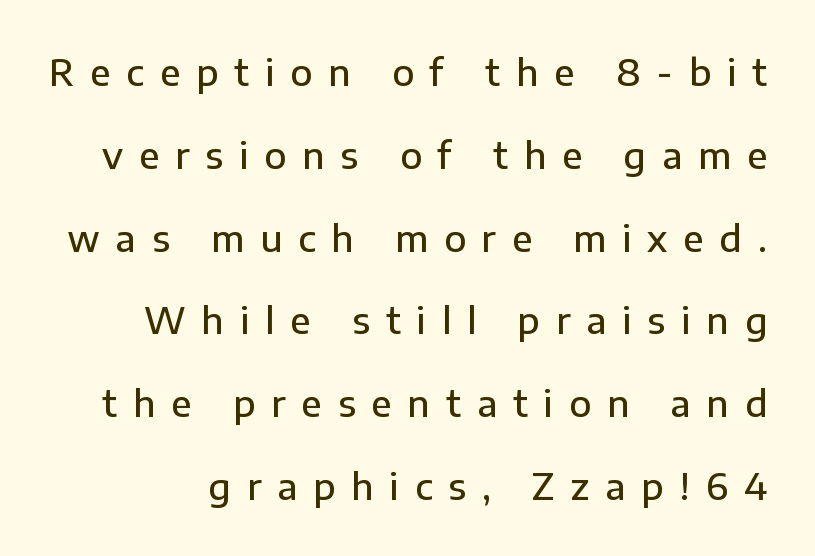
Q: Is the text bold? A: Semi-bold.
Q: Is the text italic (slanted)? A: No, it is upright.
Q: Is the typeface a serif or a sans-serif typeface? A: Sans-serif.
Q: Is the text underlined? A: No.
Q: Is the spacing between letters normal or unusually wide? A: Unusually wide.
Q: Is the spacing between lines tight, normal or loose? A: Loose.
Q: Width (condensed, normal, or wide)? A: Normal.
Q: Stroke contrast? A: Low.
Q: x-height? A: Medium.
Q: Monospaced? A: No.
